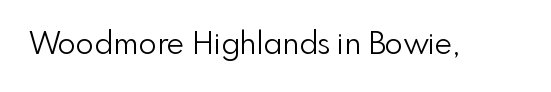
The image shows 30 px light sans-serif type, upright; set normal letter spacing, not underlined; low stroke contrast and a small x-height.
